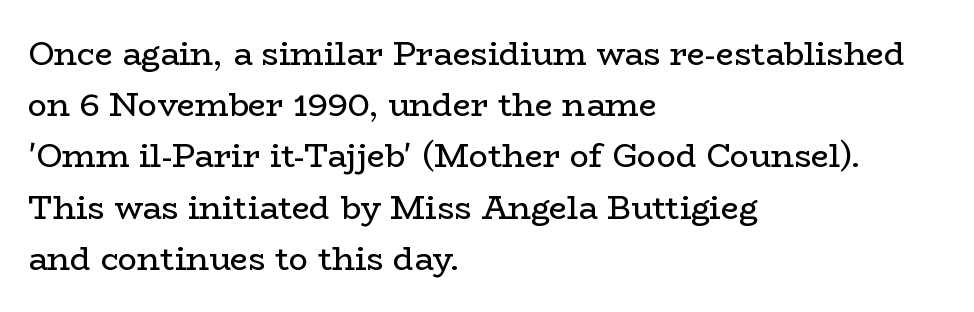
Check the space under the baseline: it is left empty. This is roman type, the default non-slanted kind. No letter is thick-stroked: the sample isn't bold. Each line starts at the same left margin while the right side varies. A serif font was chosen for this passage.
